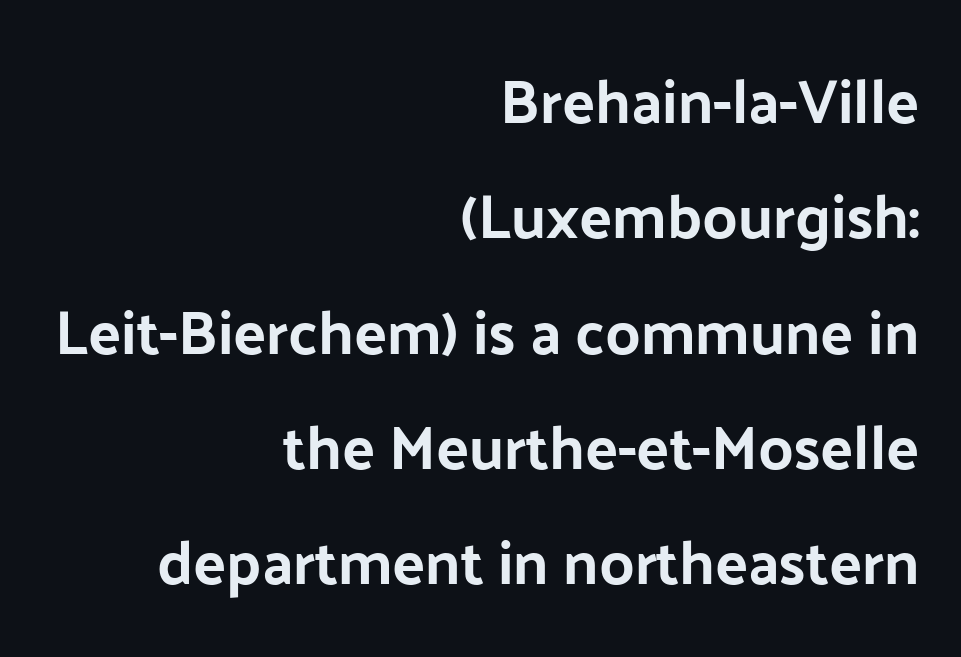
Letters rest on an invisible, unmarked baseline. Examine the stroke ends and you'll find no serifs. The paragraph shown leans on its right margin. Vertical strokes here are truly vertical. Inter-character spacing is left at the font's built-in metrics.
